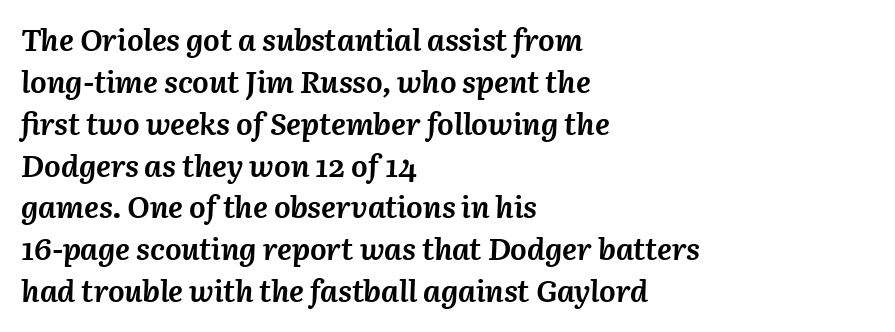
No extra tracking has been applied to these lines. Honestly, there is no underline to notice here at all. A classic flush-left, rag-right setting is used for this passage. This sample has the flowing, uneven cadence of proportional lettering. Regarding leading, the lines here are spaced in the standard way. This is heavy type, rendered in bold.
